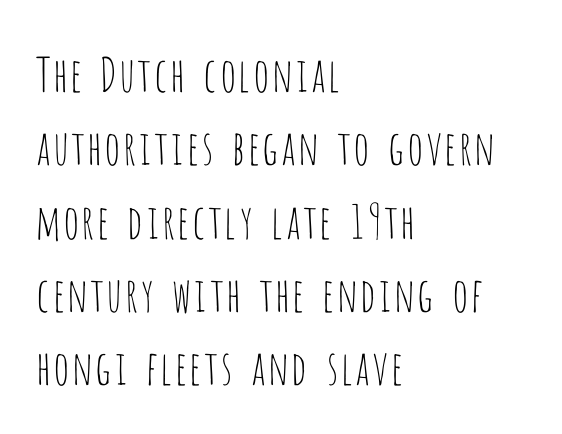
Q: Is the text bold? A: No.
Q: Is the text italic (slanted)? A: No, it is upright.
Q: Is the typeface a serif or a sans-serif typeface? A: Sans-serif.
Q: Is the text underlined? A: No.
Q: How is the paragraph aligned? A: Left-aligned.
Q: Is the spacing between letters normal or unusually wide? A: Normal.
Q: Is the spacing between lines tight, normal or loose? A: Normal.
Q: Width (condensed, normal, or wide)? A: Condensed.
Q: Stroke contrast? A: Low.
Q: x-height? A: Large.
Q: Monospaced? A: No.
